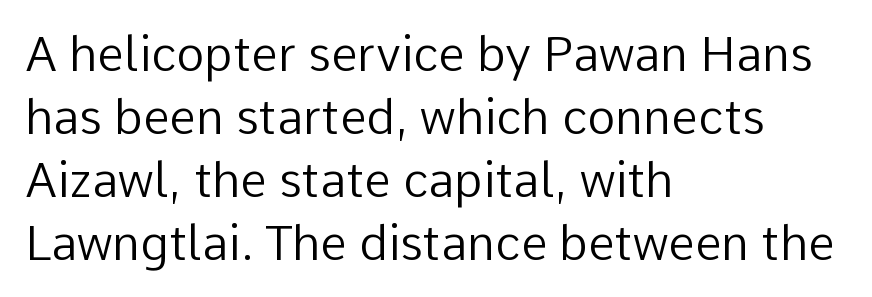
The ragged edge is on the right, which tells us the setting is flush left. Type style note: lacks serifs. A typesetter would call this zero additional tracking. The strokes are not fattened; the text isn't bold. Clear beneath every line of the passage.
